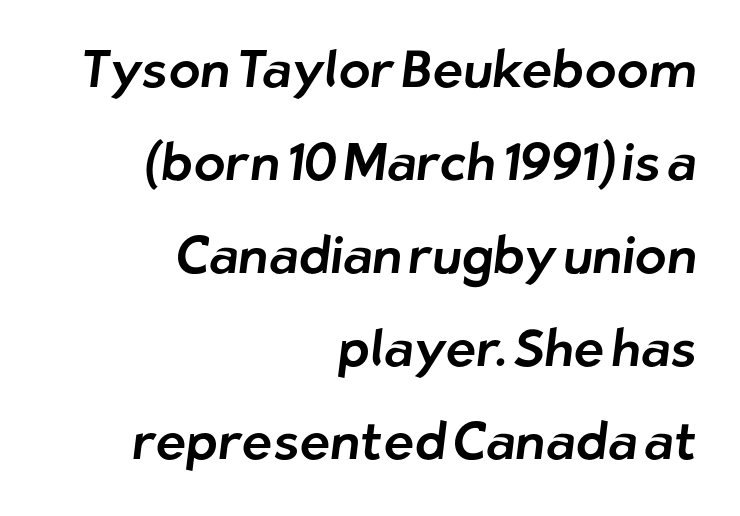
These lines are rendered in a variable-pitch font. Each row of text sits above clean, open space. Typeset ragged left — the right edge is the straight one. The font family rendered here belongs to the sans-serif group. Glyph-to-glyph distance matches everyday printed text.
